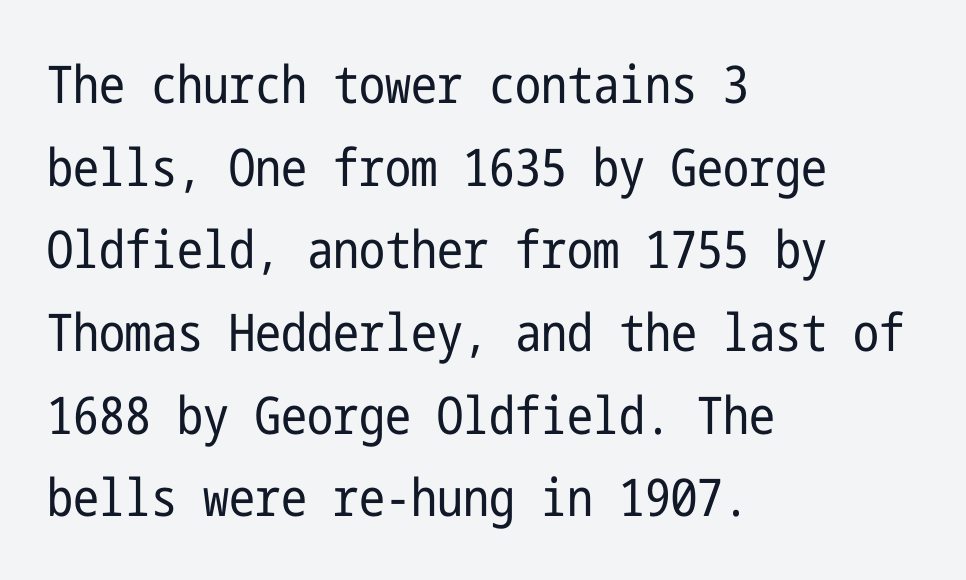
The image shows 52 px regular-weight, condensed sans-serif type, upright; set left-aligned, normal line spacing (1.59x), normal letter spacing, not underlined; low stroke contrast and a medium x-height.
